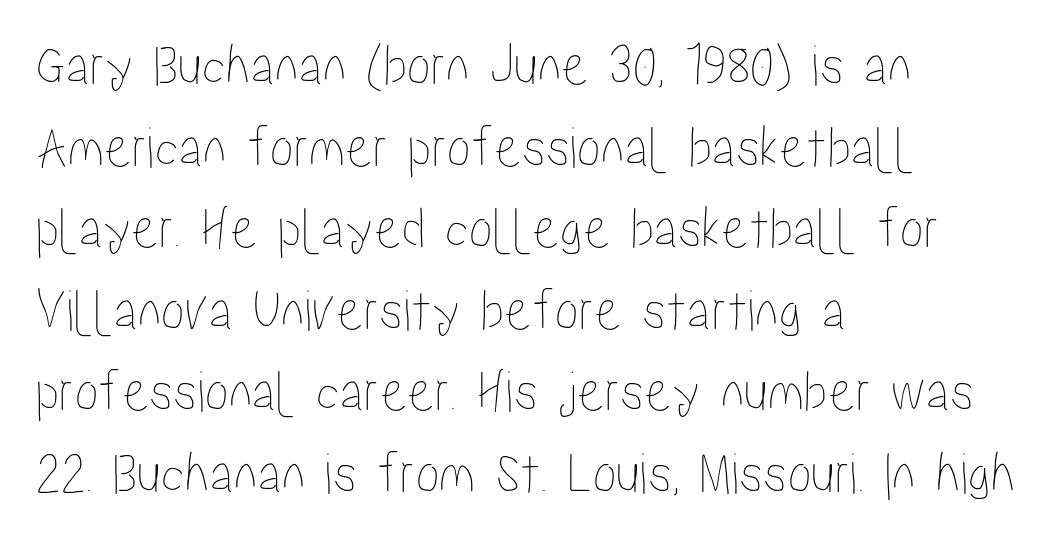
{"italic": "no", "width": "condensed", "stroke_contrast": "low", "x_height": "medium", "monospaced": "no", "underline": "no", "align": "left", "line_spacing": "normal", "line_spacing_ratio": 1.36, "letter_spacing": "normal", "letter_spacing_em": 0.0, "glyph_px": 60}
